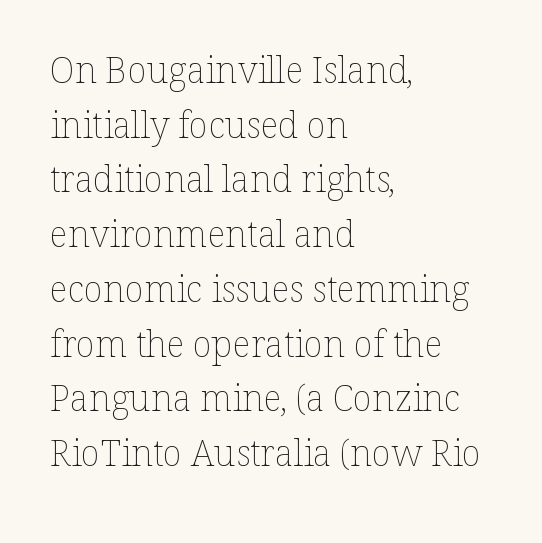
{"italic": "no", "bold": "no", "weight": "thin", "width": "normal", "stroke_contrast": "low", "x_height": "medium", "monospaced": "no", "underline": "no", "align": "left", "line_spacing": "normal", "line_spacing_ratio": 1.52, "letter_spacing": "normal", "letter_spacing_em": 0.0, "glyph_px": 36}
